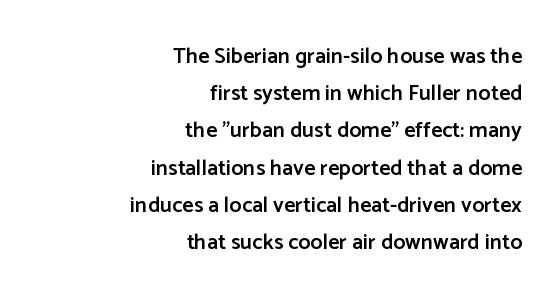
The image shows 22 px text type, upright; set right-aligned, normal line spacing (1.69x), normal letter spacing, not underlined.
